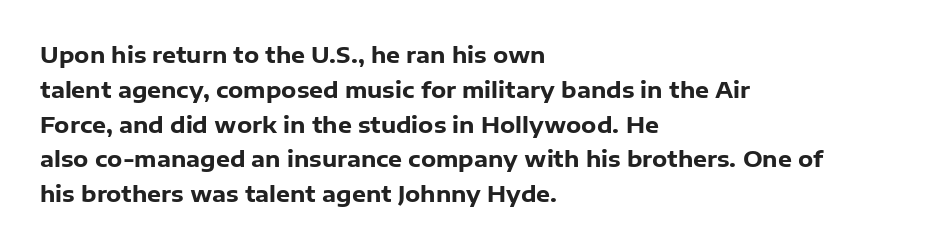
Q: Is the text bold? A: Yes.
Q: Is the text italic (slanted)? A: No, it is upright.
Q: Is the text underlined? A: No.
Q: How is the paragraph aligned? A: Left-aligned.
Q: Is the spacing between letters normal or unusually wide? A: Normal.
Q: Is the spacing between lines tight, normal or loose? A: Normal.
